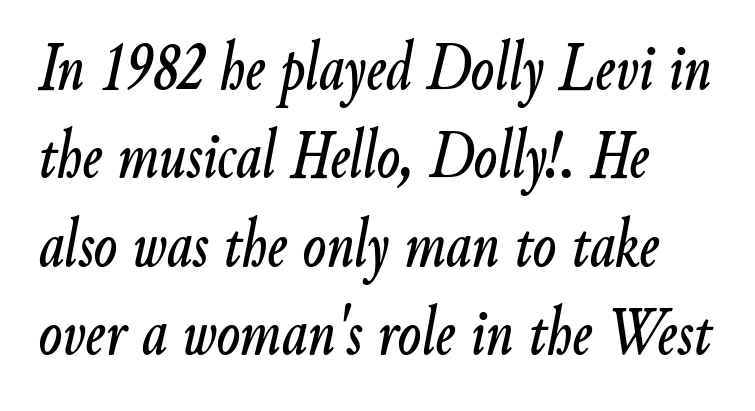
The image shows 69 px condensed type, italic (leaning right); set normal line spacing (1.28x), normal letter spacing, not underlined; low stroke contrast and a small x-height.
